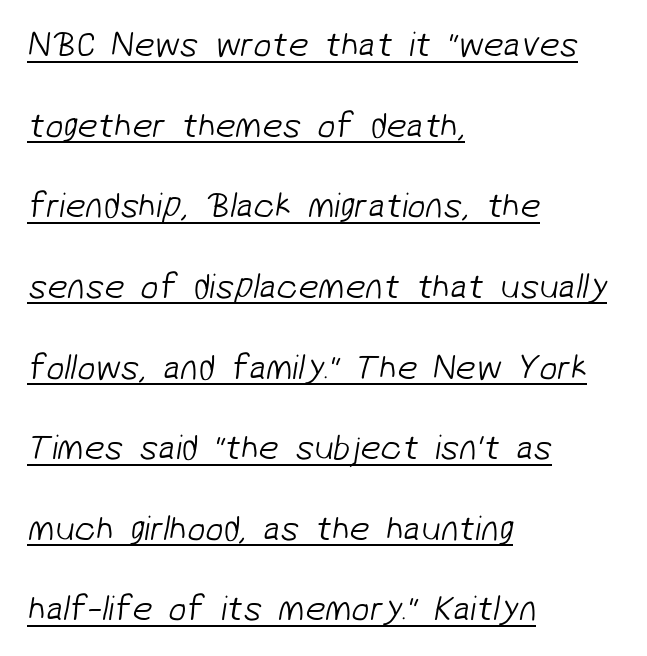
A typesetter would label this face a sans. The passage shown is underscored from start to finish. No extra tracking has been applied to these lines. Widely set lines give the paragraph a tall, airy silhouette. The letters advance in unequal steps, a hallmark of proportional type.
